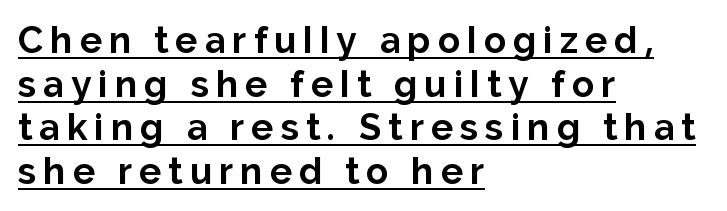
Q: Is the text bold? A: Yes.
Q: Is the text italic (slanted)? A: No, it is upright.
Q: Is the typeface a serif or a sans-serif typeface? A: Sans-serif.
Q: Is the text underlined? A: Yes.
Q: How is the paragraph aligned? A: Left-aligned.
Q: Width (condensed, normal, or wide)? A: Normal.
Q: Stroke contrast? A: Low.
Q: x-height? A: Medium.
Q: Monospaced? A: No.
